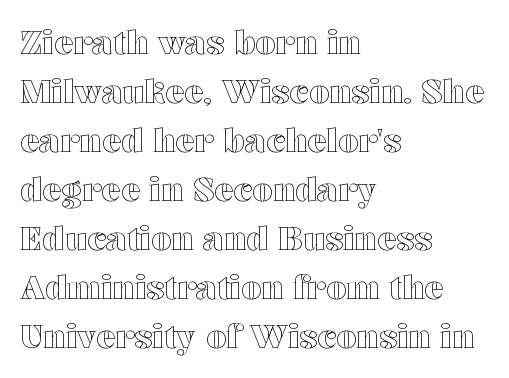
The image shows 32 px wide type, upright; set left-aligned, normal line spacing (1.53x), normal letter spacing, not underlined; a medium x-height.
